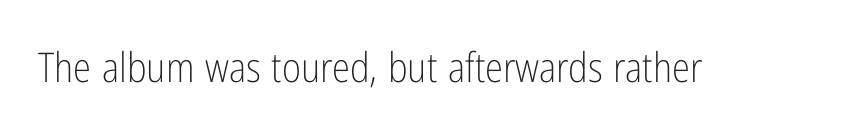
The image shows 41 px light, condensed sans-serif type, upright; set normal letter spacing, not underlined; low stroke contrast and a medium x-height.
